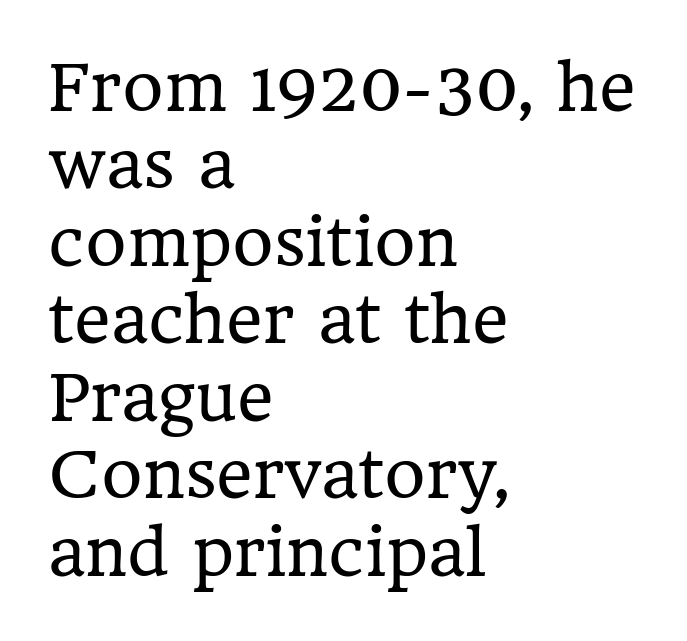
Where is the straight margin? On the left. Spacing verdict: proportional, widths tailored to each character. Note: serifs present on the glyphs. Weight: in the light-to-regular range. Letters rest on an invisible, unmarked baseline. A typesetter would mark this as roman, not italic.
